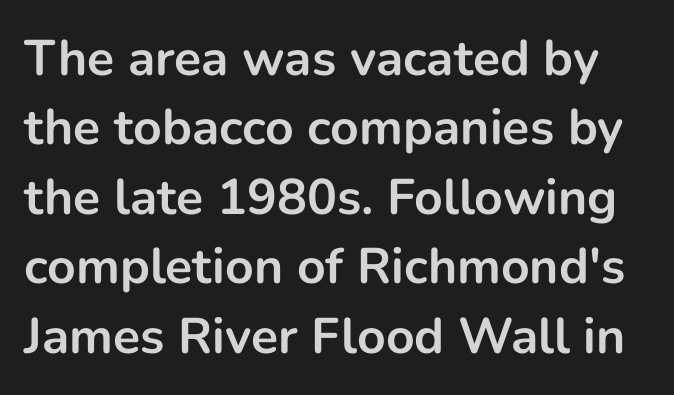
Q: Is the text bold? A: Yes.
Q: Is the text italic (slanted)? A: No, it is upright.
Q: Is the typeface a serif or a sans-serif typeface? A: Sans-serif.
Q: Is the text underlined? A: No.
Q: Is the spacing between letters normal or unusually wide? A: Normal.
Q: Is the spacing between lines tight, normal or loose? A: Normal.
Q: Width (condensed, normal, or wide)? A: Normal.
Q: Stroke contrast? A: Low.
Q: x-height? A: Medium.
Q: Monospaced? A: No.
